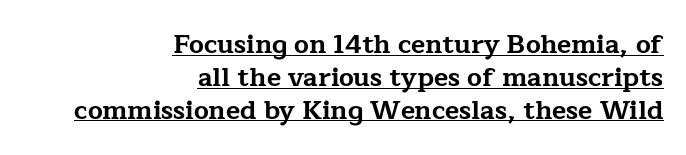
Q: Is the text bold? A: Yes.
Q: Is the text italic (slanted)? A: No, it is upright.
Q: Is the text underlined? A: Yes.
Q: How is the paragraph aligned? A: Right-aligned.
Q: Is the spacing between letters normal or unusually wide? A: Normal.
Q: Is the spacing between lines tight, normal or loose? A: Normal.
